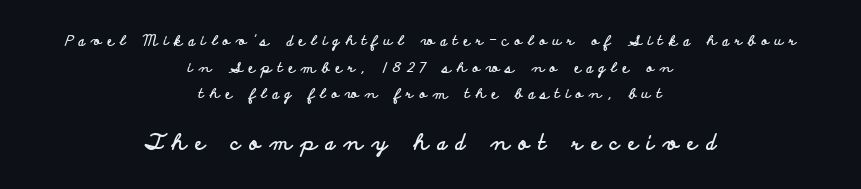
The emphasis by scale lands on block number two, below. Reading down the block, each line starts at a different indent, mirrored at its end. Heavy-handed strokes throughout: this text is bold. Beneath every word, the page is bare.
